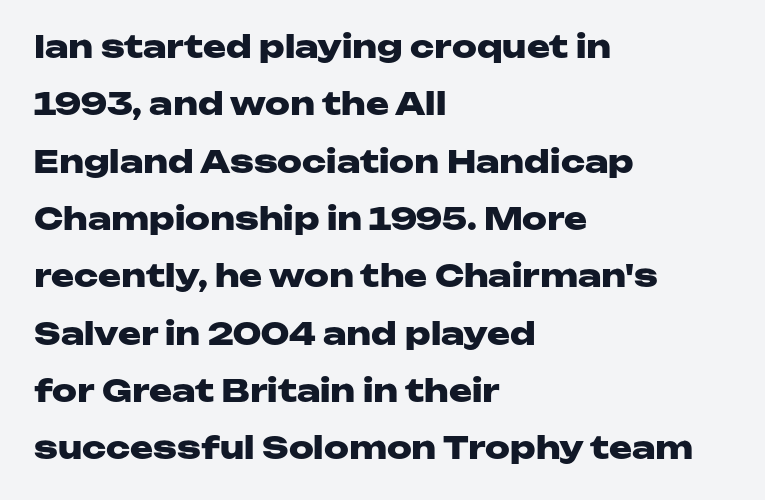
{"serif": "no", "italic": "no", "bold": "yes", "weight": "heavy", "width": "wide", "stroke_contrast": "low", "x_height": "medium", "monospaced": "no", "underline": "no", "align": "left", "line_spacing_ratio": 1.85, "letter_spacing": "normal", "letter_spacing_em": 0.0, "glyph_px": 31}
